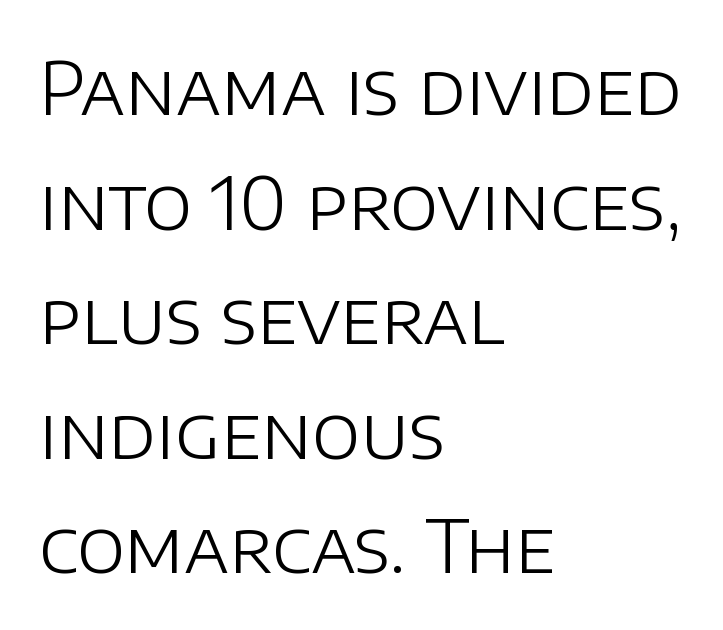
{"serif": "no", "italic": "no", "bold": "no", "weight": "light", "width": "normal", "stroke_contrast": "low", "x_height": "large", "monospaced": "no", "underline": "no", "align": "left", "line_spacing": "normal", "line_spacing_ratio": 1.57, "letter_spacing": "normal", "letter_spacing_em": 0.0, "glyph_px": 73}
